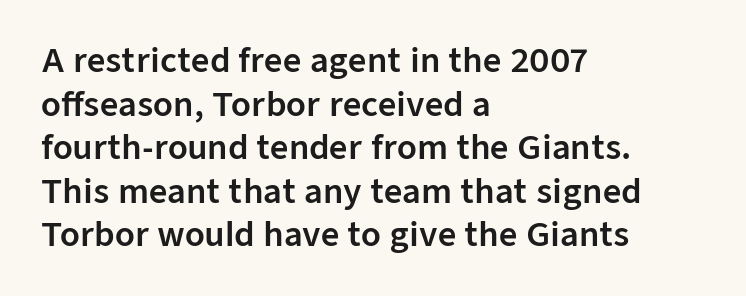
Spacing verdict: proportional, widths tailored to each character. Horizontally, the lines are justified to the leading edge only. The words here are not underlined. Spacing between characters is what you'd get straight out of the box. The lettering holds an erect, upright posture throughout. The face used here is a sans, in the tradition of grotesques and geometrics.
